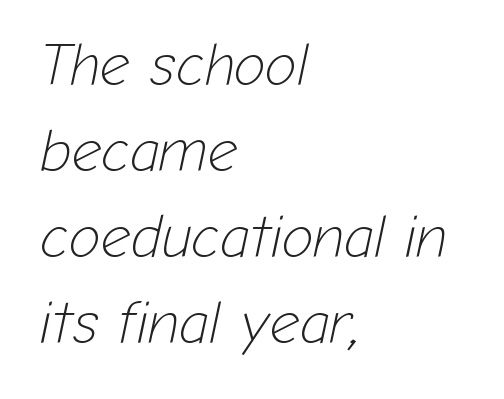
The image shows 59 px light type, italic (leaning right); set left-aligned, normal line spacing (1.46x), normal letter spacing, not underlined; low stroke contrast and a medium x-height.
